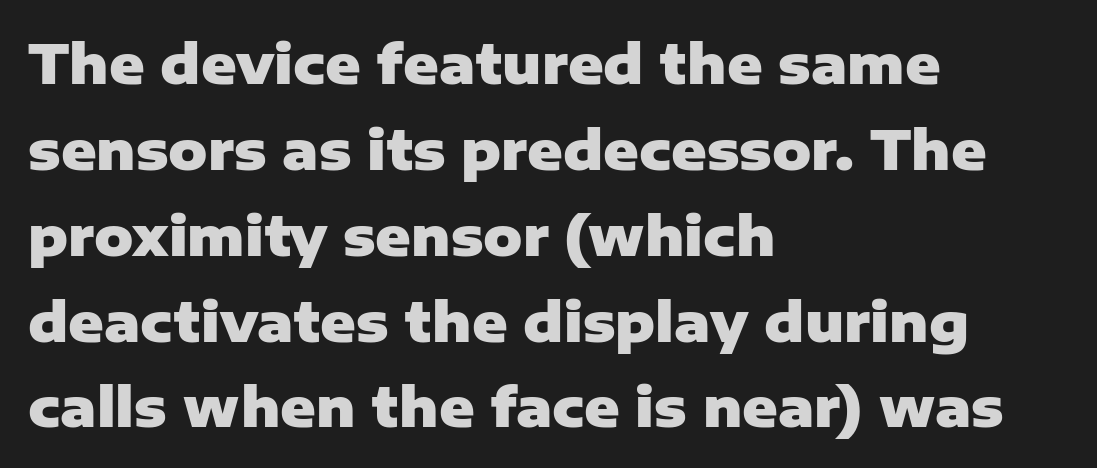
{"serif": "no", "italic": "no", "bold": "yes", "weight": "heavy", "width": "normal", "stroke_contrast": "low", "x_height": "medium", "monospaced": "no", "underline": "no", "align": "left", "line_spacing": "normal", "line_spacing_ratio": 1.59, "letter_spacing": "normal", "letter_spacing_em": 0.0, "glyph_px": 54}
